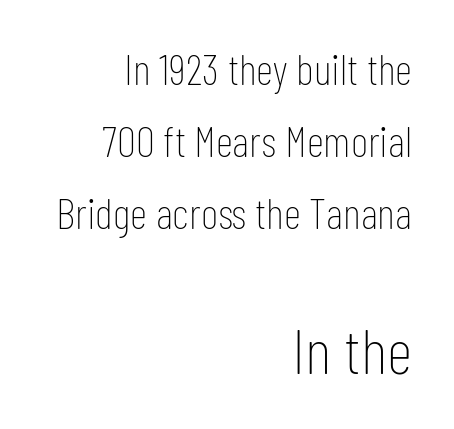
Q: Is the text bold? A: No.
Q: Is the text italic (slanted)? A: No, it is upright.
Q: Is the typeface a serif or a sans-serif typeface? A: Sans-serif.
Q: Is the text underlined? A: No.
Q: How is the paragraph aligned? A: Right-aligned.
Q: Is the spacing between letters normal or unusually wide? A: Normal.
Q: Is the spacing between lines tight, normal or loose? A: Normal.
Q: Which block of text is set in a larger size, the first (top) or the second (bottom)? A: The second (bottom) one.
Q: Width (condensed, normal, or wide)? A: Condensed.
Q: Stroke contrast? A: Low.
Q: x-height? A: Medium.
Q: Monospaced? A: No.
